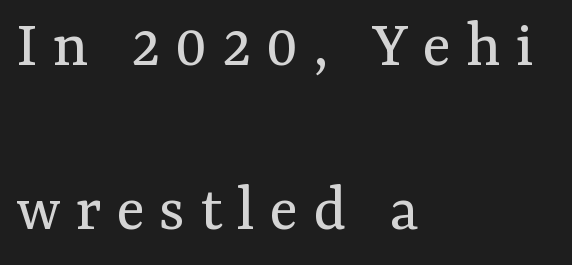
Each letter keeps its own natural width here, so spacing adapts to shape. The specimen reads as upright at a glance. The rendering inserts visible extra space after every character. Beneath every word, the page is bare.
